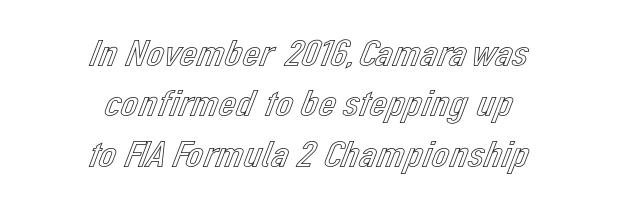
These lines stack symmetrically, like a column narrowing and widening about its center. Rows of type keep a routine distance in the vertical direction. Do the characters align in a grid? No, the font is proportional. The line texture is even and compact thanks to regular tracking.
